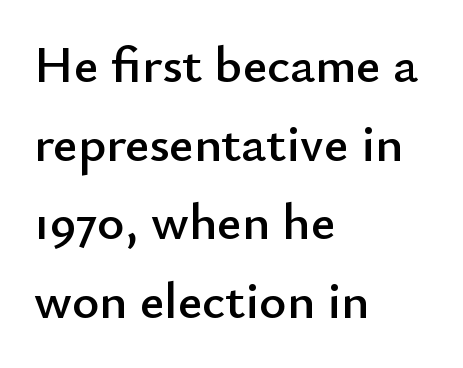
{"serif": "no", "italic": "no", "width": "normal", "stroke_contrast": "low", "x_height": "small", "monospaced": "no", "underline": "no", "align": "left", "line_spacing": "normal", "line_spacing_ratio": 1.51, "letter_spacing": "normal", "letter_spacing_em": 0.0, "glyph_px": 52}
